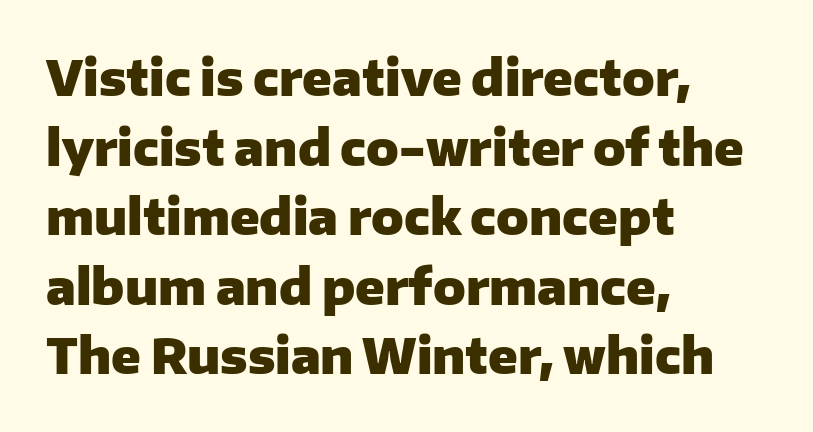
The image shows 48 px heavy sans-serif type, upright; set left-aligned, normal line spacing (1.45x), normal letter spacing, not underlined; low stroke contrast and a medium x-height.
